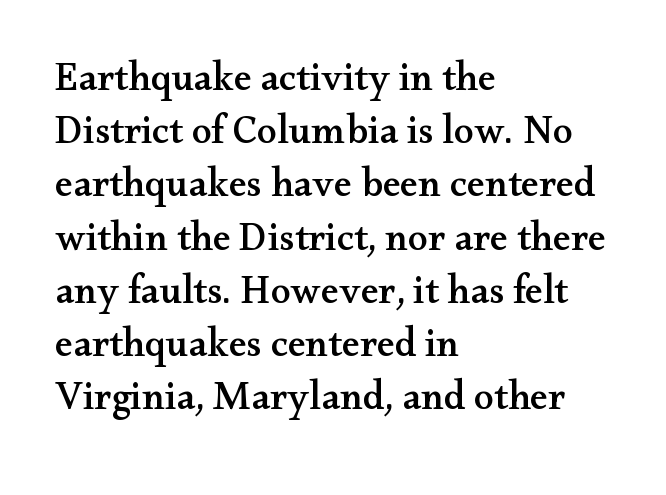
Q: Is the text italic (slanted)? A: No, it is upright.
Q: Is the typeface a serif or a sans-serif typeface? A: Serif.
Q: Is the text underlined? A: No.
Q: How is the paragraph aligned? A: Left-aligned.
Q: Is the spacing between letters normal or unusually wide? A: Normal.
Q: Is the spacing between lines tight, normal or loose? A: Normal.
Q: Width (condensed, normal, or wide)? A: Wide.
Q: Stroke contrast? A: Medium.
Q: x-height? A: Small.
Q: Monospaced? A: No.
